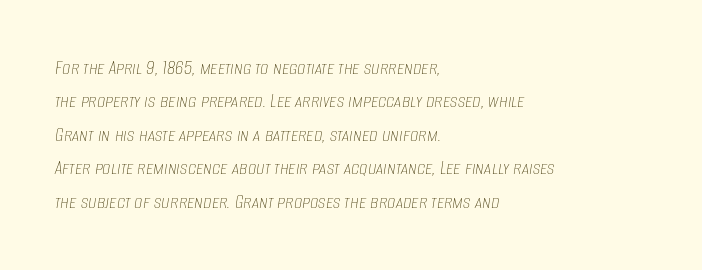
Would a proofreader flag this as italicized? Yes. If you drew a ruler down the left edge, every line would touch it. No chunkiness to these letters — they're not bold. Does extra space separate the letters? No, they use regular spacing. Clear beneath every line of the passage. Regarding leading, the lines here are spaced in the standard way.
